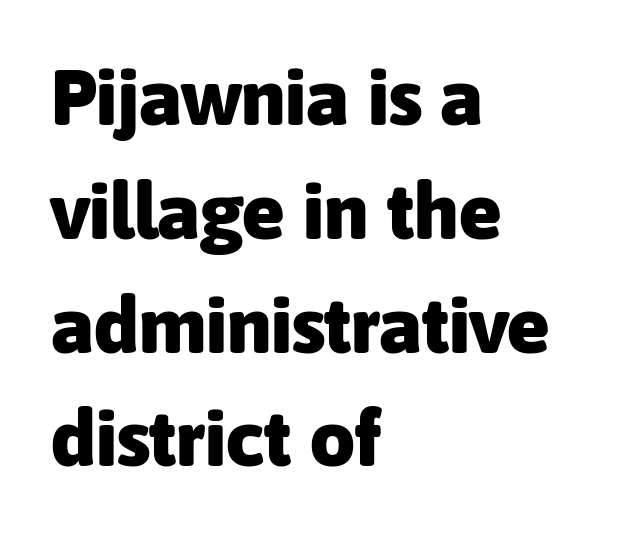
The rendering shows plain stroke endings on the letterforms — a sans-serif design. Layout note: lines flush left. Italic: no, the glyphs are upright roman. Compared with an ordinary text face, these strokes are far heavier — a full bold. Spacing verdict: proportional, widths tailored to each character. You could call the tracking neutral — neither tight nor loose.
